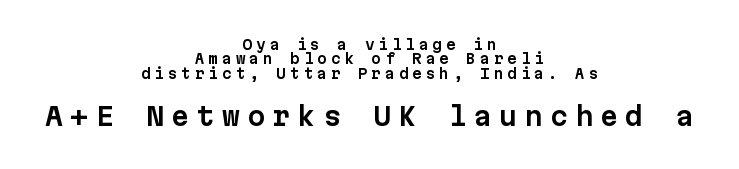
The image shows 26 px text type, upright; set centered, tight line spacing (1.03x), unusually wide letter spacing (+0.27 em), not underlined; the second (bottom) block is 1.86x larger.
